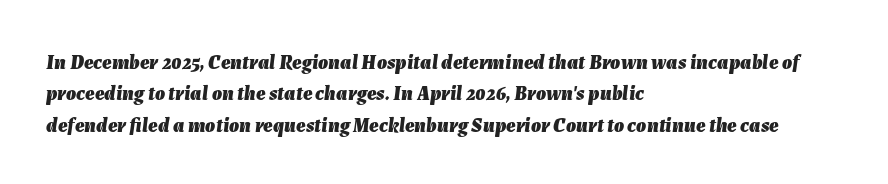
Style check: oblique. The rendering uses a moderate line-height, typical for paragraphs. Heavy, bold letterforms. Caption: standard tracking, unaltered.
